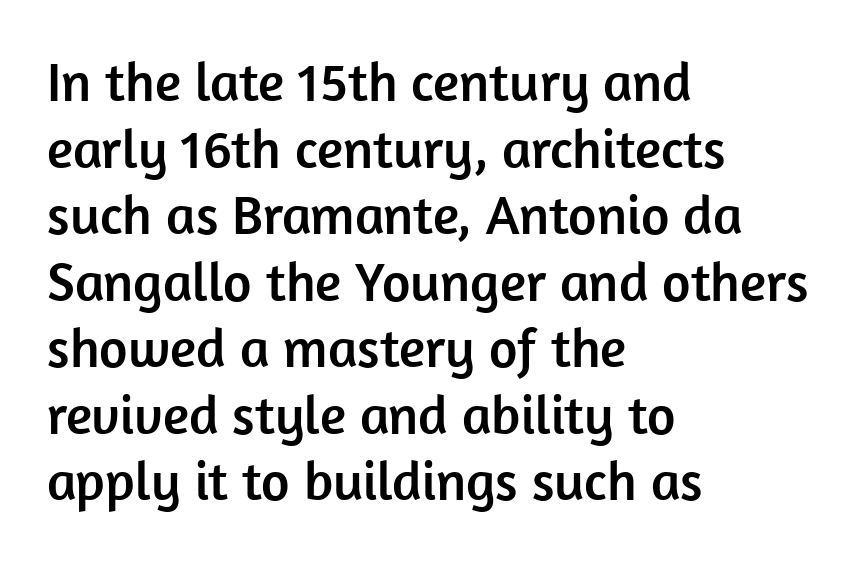
Each word holds together tightly as a unit, with standard inter-letter gaps. The font's upright variant was chosen for this text. A typesetter would call this proportional, since set widths differ per character. Unmarked baselines from the first word to the last.
